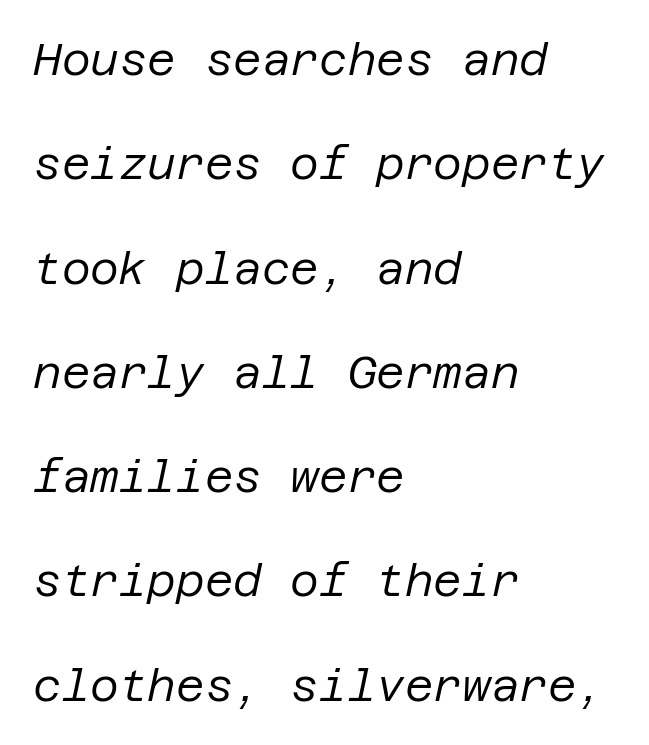
{"italic": "yes", "lean": "right", "slant_degrees": 12, "bold": "no", "weight": "regular", "width": "normal", "stroke_contrast": "low", "x_height": "large", "underline": "no", "align": "left", "line_spacing": "loose", "line_spacing_ratio": 2.37, "letter_spacing": "normal", "letter_spacing_em": 0.0, "glyph_px": 44}
